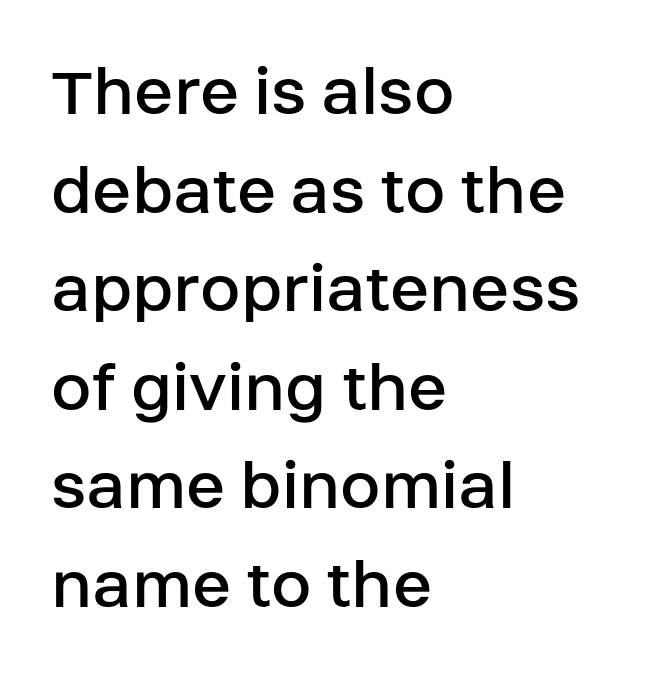
The image shows 73 px regular-weight sans-serif type, upright; set left-aligned, normal line spacing (1.35x), normal letter spacing, not underlined; low stroke contrast and a large x-height.
